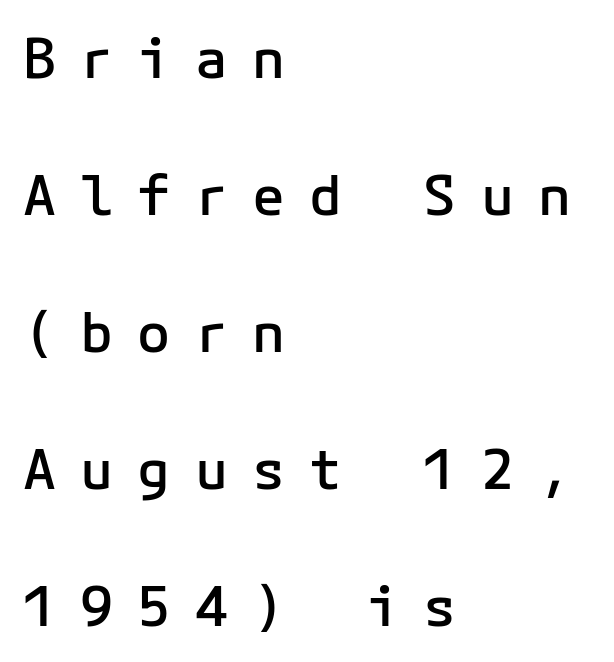
Q: Is the text bold? A: Semi-bold.
Q: Is the text italic (slanted)? A: No, it is upright.
Q: Is the typeface a serif or a sans-serif typeface? A: Sans-serif.
Q: Is the text underlined? A: No.
Q: How is the paragraph aligned? A: Left-aligned.
Q: Is the spacing between letters normal or unusually wide? A: Unusually wide.
Q: Is the spacing between lines tight, normal or loose? A: Loose.
Q: Width (condensed, normal, or wide)? A: Normal.
Q: Stroke contrast? A: Low.
Q: x-height? A: Medium.
Q: Monospaced? A: Yes.
